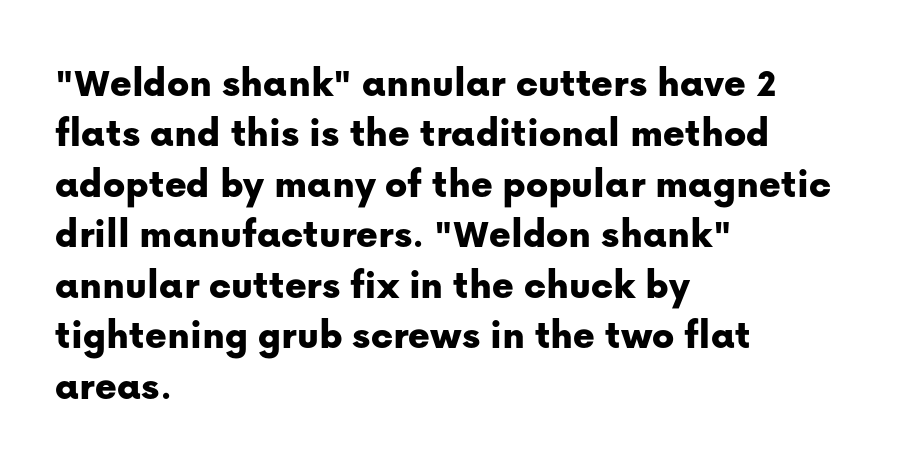
{"serif": "no", "italic": "no", "width": "normal", "stroke_contrast": "low", "x_height": "medium", "monospaced": "no", "underline": "no", "align": "left", "line_spacing_ratio": 1.23, "letter_spacing": "normal", "letter_spacing_em": 0.0, "glyph_px": 41}
